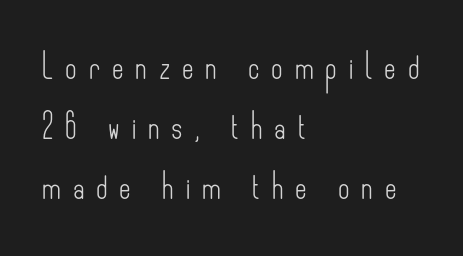
The image shows 25 px text type, upright; set left-aligned, loose line spacing (2.4x), unusually wide letter spacing (+0.47 em), not underlined.
